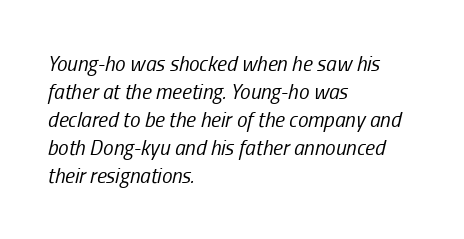
Q: Is the text bold? A: No.
Q: Is the text italic (slanted)? A: Yes, it leans right by about 13 degrees.
Q: Is the text underlined? A: No.
Q: How is the paragraph aligned? A: Left-aligned.
Q: Is the spacing between letters normal or unusually wide? A: Normal.
Q: Is the spacing between lines tight, normal or loose? A: Normal.
